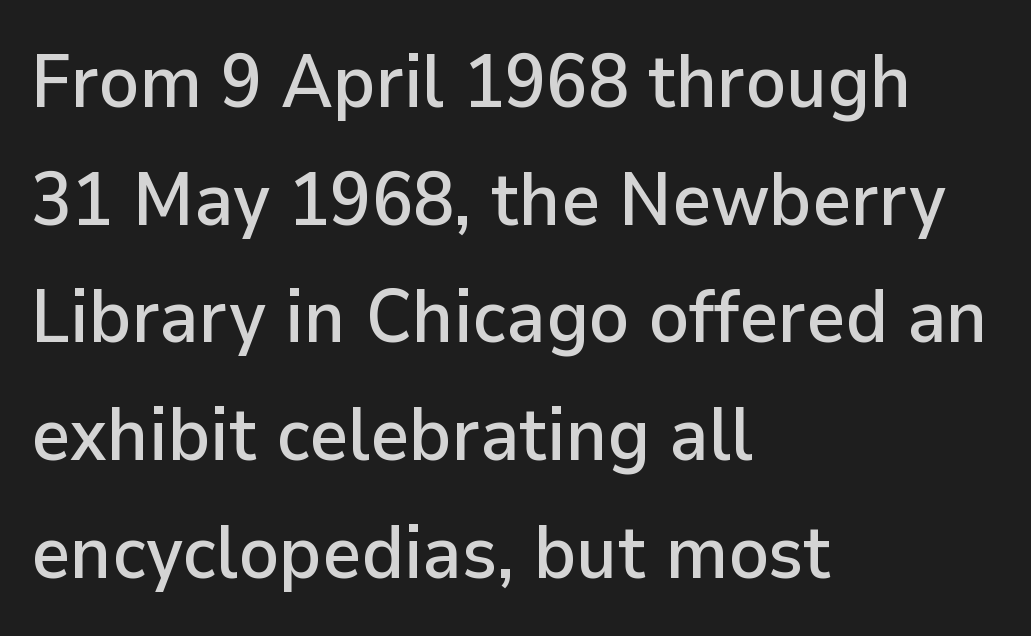
{"serif": "no", "italic": "no", "width": "normal", "stroke_contrast": "low", "x_height": "medium", "monospaced": "no", "underline": "no", "align": "left", "line_spacing": "normal", "line_spacing_ratio": 1.57, "letter_spacing": "normal", "letter_spacing_em": 0.0, "glyph_px": 75}
